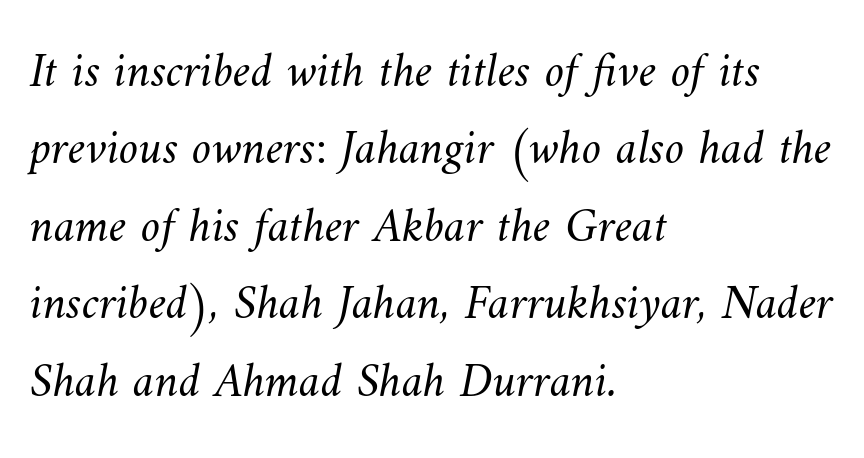
Q: Is the text bold? A: No.
Q: Is the text underlined? A: No.
Q: How is the paragraph aligned? A: Left-aligned.
Q: Is the spacing between letters normal or unusually wide? A: Normal.
Q: Is the spacing between lines tight, normal or loose? A: Normal.
Q: Width (condensed, normal, or wide)? A: Normal.
Q: Stroke contrast? A: Medium.
Q: x-height? A: Small.
Q: Monospaced? A: No.
